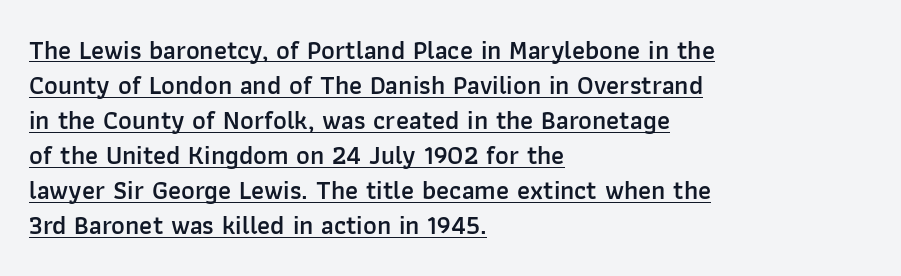
The image shows 26 px text type, upright; set left-aligned, normal line spacing (1.35x), normal letter spacing, underlined.
